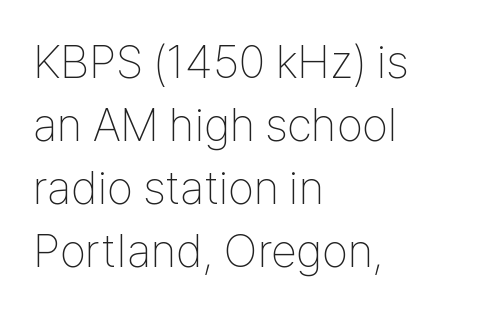
The image shows 47 px thin, condensed sans-serif type, upright; set left-aligned, normal line spacing (1.34x), normal letter spacing, not underlined; low stroke contrast and a medium x-height.
